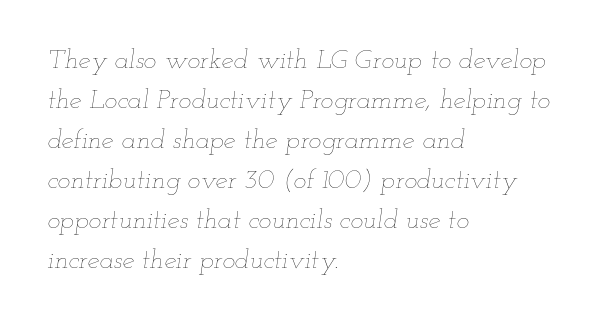
Tracking value appears to be zero — textbook default spacing. No letter is thick-stroked: the sample isn't bold. The passage shown leans; its letterforms are oblique. Every row of glyphs begins at an identical x-position on the left.
